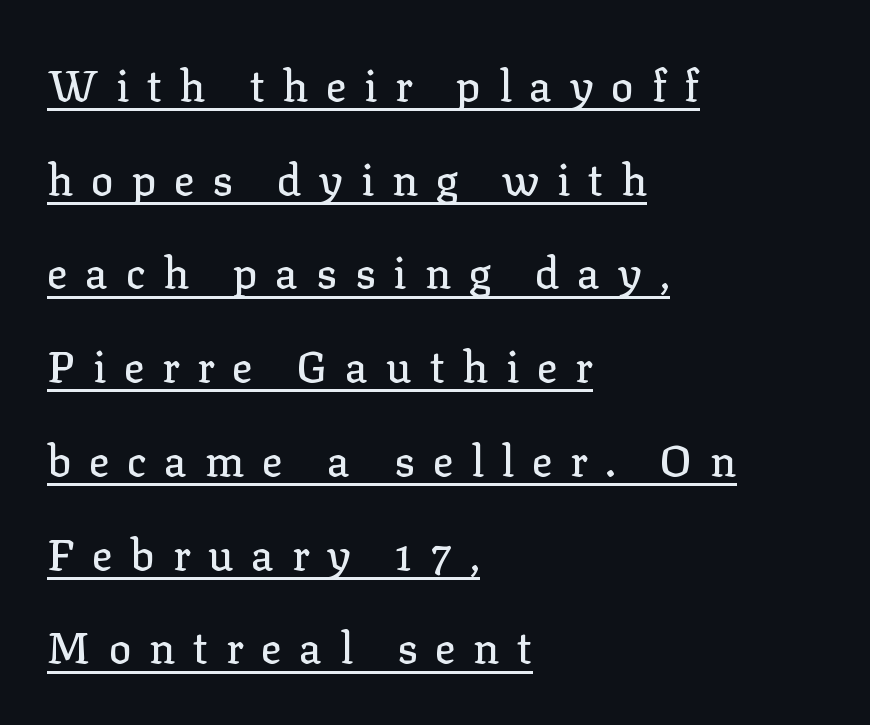
Q: Is the text italic (slanted)? A: No, it is upright.
Q: Is the typeface a serif or a sans-serif typeface? A: Serif.
Q: Is the text underlined? A: Yes.
Q: How is the paragraph aligned? A: Left-aligned.
Q: Is the spacing between letters normal or unusually wide? A: Unusually wide.
Q: Is the spacing between lines tight, normal or loose? A: Loose.
Q: Width (condensed, normal, or wide)? A: Normal.
Q: Stroke contrast? A: Low.
Q: x-height? A: Medium.
Q: Monospaced? A: No.
